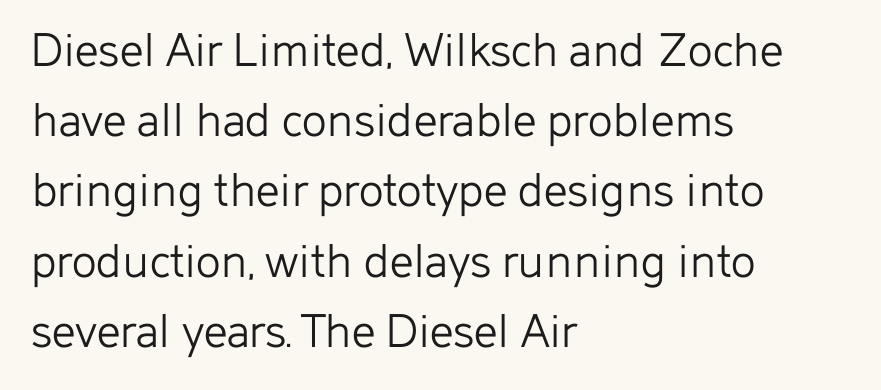
Q: Is the text bold? A: No.
Q: Is the text italic (slanted)? A: No, it is upright.
Q: Is the typeface a serif or a sans-serif typeface? A: Sans-serif.
Q: Is the text underlined? A: No.
Q: How is the paragraph aligned? A: Left-aligned.
Q: Is the spacing between letters normal or unusually wide? A: Normal.
Q: Is the spacing between lines tight, normal or loose? A: Normal.
Q: Width (condensed, normal, or wide)? A: Normal.
Q: Stroke contrast? A: Low.
Q: x-height? A: Medium.
Q: Monospaced? A: No.
